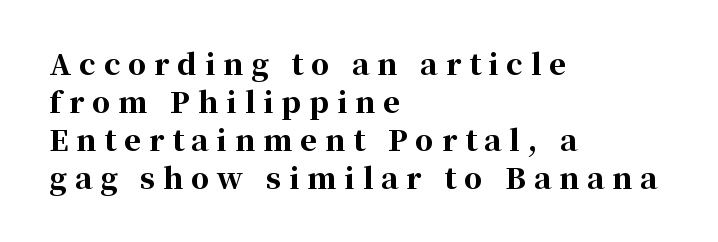
Q: Is the text bold? A: Yes.
Q: Is the text italic (slanted)? A: No, it is upright.
Q: Is the typeface a serif or a sans-serif typeface? A: Serif.
Q: Is the text underlined? A: No.
Q: How is the paragraph aligned? A: Left-aligned.
Q: Is the spacing between letters normal or unusually wide? A: Unusually wide.
Q: Is the spacing between lines tight, normal or loose? A: Normal.
Q: Width (condensed, normal, or wide)? A: Normal.
Q: Stroke contrast? A: High.
Q: x-height? A: Medium.
Q: Monospaced? A: No.
